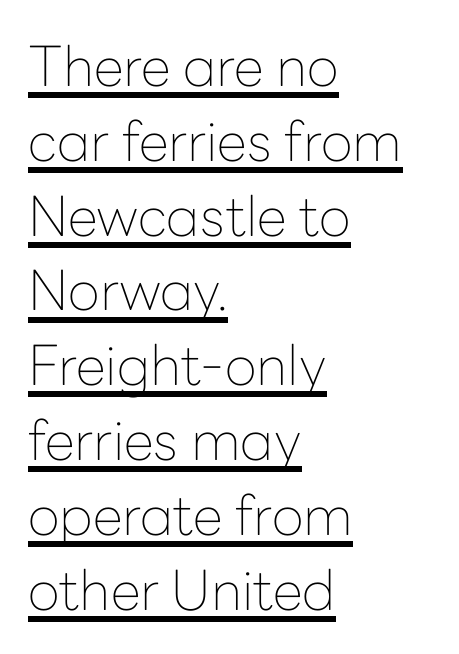
{"serif": "no", "italic": "no", "bold": "no", "weight": "thin", "width": "normal", "stroke_contrast": "low", "x_height": "medium", "monospaced": "no", "underline": "yes", "align": "left", "line_spacing": "normal", "line_spacing_ratio": 1.36, "letter_spacing": "normal", "letter_spacing_em": 0.0, "glyph_px": 55}
